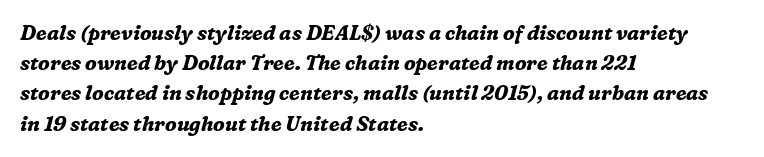
The image shows 20 px bold type, italic (leaning right); set left-aligned, normal line spacing (1.51x), normal letter spacing, not underlined.
